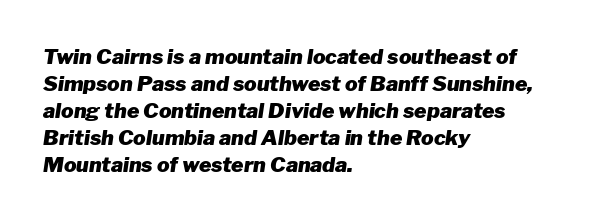
Q: Is the text bold? A: Yes.
Q: Is the text italic (slanted)? A: Yes, it leans right by about 8 degrees.
Q: Is the text underlined? A: No.
Q: How is the paragraph aligned? A: Left-aligned.
Q: Is the spacing between letters normal or unusually wide? A: Normal.
Q: Is the spacing between lines tight, normal or loose? A: Normal.
